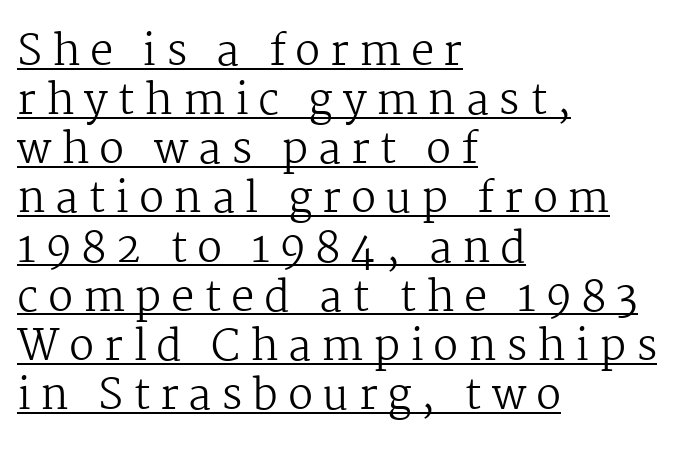
The image shows 42 px regular-weight serif type, upright; set left-aligned, line spacing 1.17x, unusually wide letter spacing (+0.23 em), underlined; medium stroke contrast and a medium x-height.
